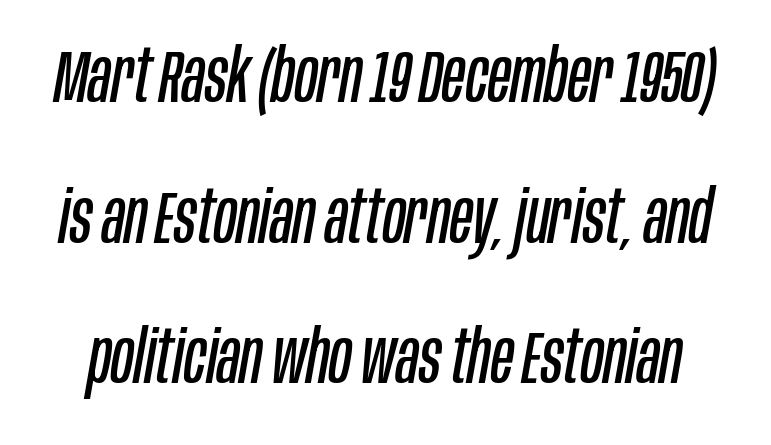
The image shows 74 px regular-weight, condensed type, italic (leaning right); set loose line spacing (1.9x), normal letter spacing, not underlined; low stroke contrast and a large x-height.
